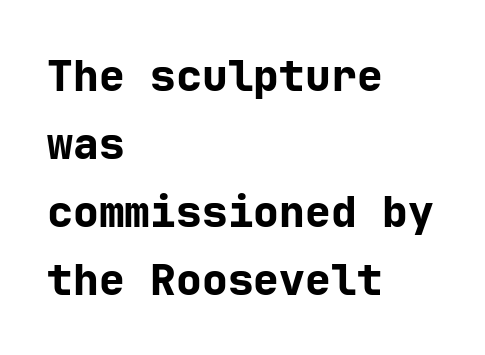
{"serif": "no", "italic": "no", "bold": "yes", "weight": "bold", "width": "normal", "stroke_contrast": "low", "x_height": "medium", "underline": "no", "align": "left", "line_spacing": "normal", "line_spacing_ratio": 1.58, "letter_spacing": "normal", "letter_spacing_em": 0.0, "glyph_px": 43}
